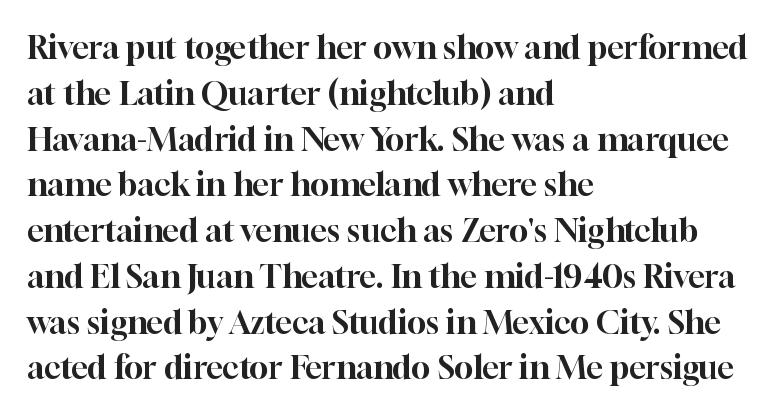
Q: Is the text italic (slanted)? A: No, it is upright.
Q: Is the typeface a serif or a sans-serif typeface? A: Serif.
Q: Is the text underlined? A: No.
Q: How is the paragraph aligned? A: Left-aligned.
Q: Is the spacing between letters normal or unusually wide? A: Normal.
Q: Is the spacing between lines tight, normal or loose? A: Normal.
Q: Width (condensed, normal, or wide)? A: Normal.
Q: Stroke contrast? A: High.
Q: x-height? A: Medium.
Q: Monospaced? A: No.
